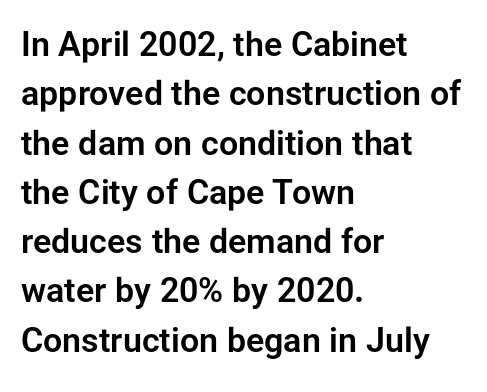
The image shows 34 px sans-serif type, upright; set left-aligned, normal line spacing (1.45x), normal letter spacing, not underlined; low stroke contrast and a medium x-height.
